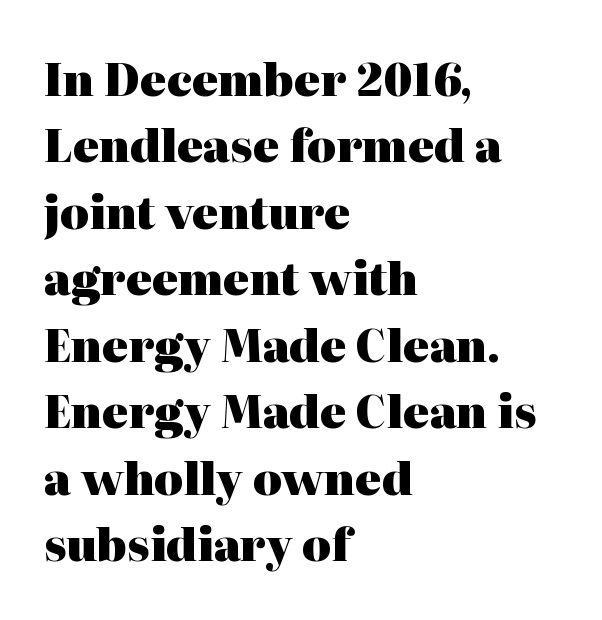
Horizontally, the lines are justified to the leading edge only. This is the regular roman posture of the typeface. The face used here is seriffed, in the tradition of book romans. Words appear dense and cohesive because spacing is normal. Check the space under the baseline: it is left empty.
